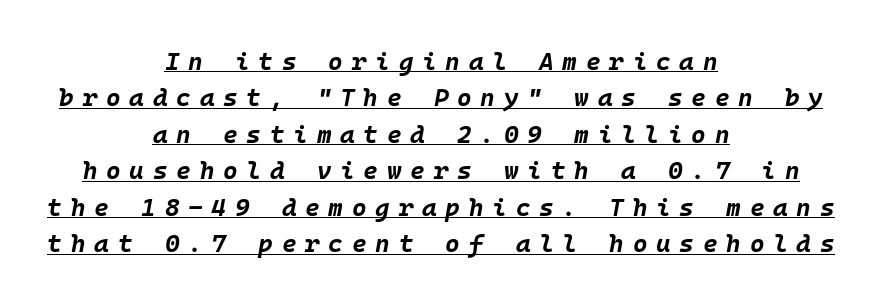
Compared with typical body copy, the letter spacing here is much looser. Short and long lines alike share a common midpoint. Notice how a bar underscores the lettering throughout. Quick note: interline space is typical. The specimen reads as italic at a glance.
